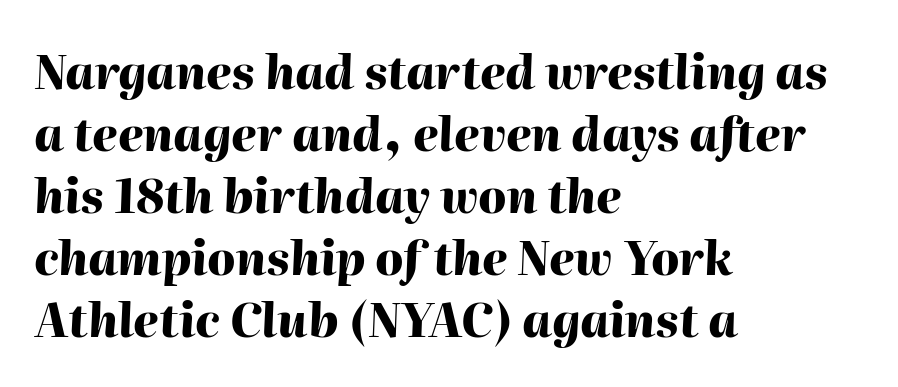
{"italic": "yes", "lean": "right", "slant_degrees": 2, "bold": "yes", "weight": "heavy", "width": "normal", "stroke_contrast": "high", "x_height": "medium", "monospaced": "no", "underline": "no", "align": "left", "line_spacing": "normal", "line_spacing_ratio": 1.35, "letter_spacing": "normal", "letter_spacing_em": 0.0, "glyph_px": 46}
